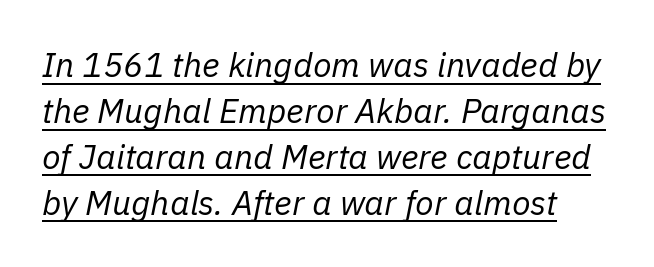
{"italic": "yes", "lean": "right", "slant_degrees": 11, "bold": "no", "weight": "regular", "width": "normal", "stroke_contrast": "low", "x_height": "medium", "monospaced": "no", "underline": "yes", "line_spacing": "normal", "line_spacing_ratio": 1.35, "letter_spacing": "normal", "letter_spacing_em": 0.0, "glyph_px": 34}
